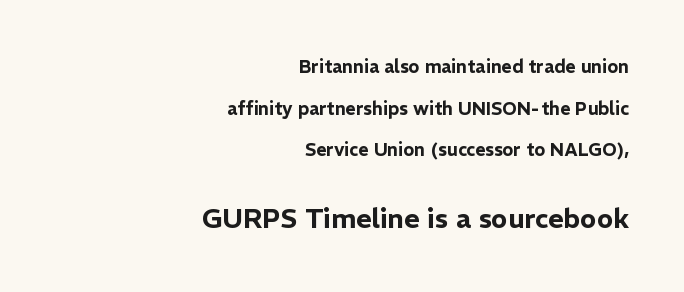
The image shows 27 px text type, upright; set right-aligned, loose line spacing (2.31x), normal letter spacing, not underlined; the second (bottom) block is 1.5x larger.
